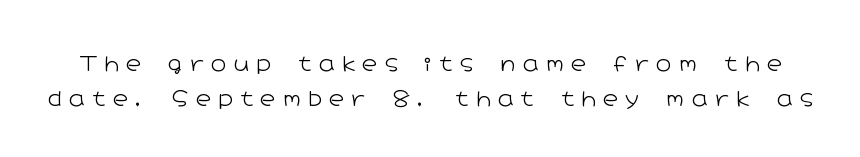
Q: Is the text bold? A: No.
Q: Is the text italic (slanted)? A: No, it is upright.
Q: Is the text underlined? A: No.
Q: Is the spacing between letters normal or unusually wide? A: Unusually wide.
Q: Is the spacing between lines tight, normal or loose? A: Normal.
